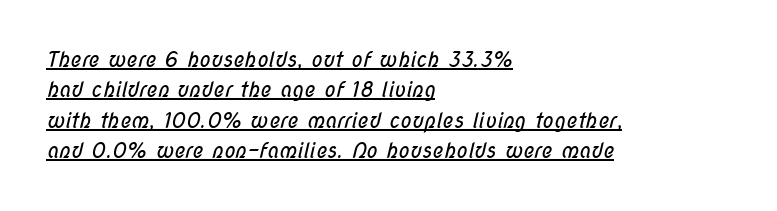
Q: Is the text bold? A: No.
Q: Is the text underlined? A: Yes.
Q: How is the paragraph aligned? A: Left-aligned.
Q: Is the spacing between letters normal or unusually wide? A: Normal.
Q: Is the spacing between lines tight, normal or loose? A: Normal.
